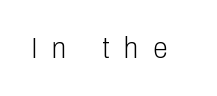
{"serif": "no", "italic": "no", "bold": "no", "weight": "light", "width": "condensed", "stroke_contrast": "low", "x_height": "medium", "monospaced": "no", "underline": "no", "letter_spacing": "wide", "letter_spacing_em": 0.49, "glyph_px": 30}
